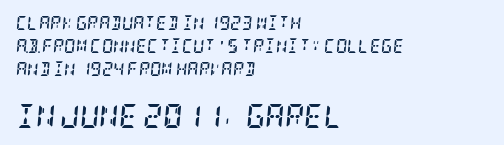
Q: Is the text bold? A: Yes.
Q: Is the text italic (slanted)? A: Yes, it leans right by about 5 degrees.
Q: Is the text underlined? A: No.
Q: How is the paragraph aligned? A: Left-aligned.
Q: Is the spacing between letters normal or unusually wide? A: Normal.
Q: Is the spacing between lines tight, normal or loose? A: Normal.
Q: Which block of text is set in a larger size, the first (top) or the second (bottom)? A: The second (bottom) one.
